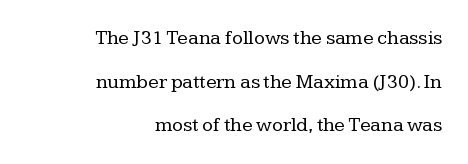
{"italic": "no", "bold": "no", "underline": "no", "align": "right", "line_spacing": "loose", "line_spacing_ratio": 2.18, "letter_spacing": "normal", "letter_spacing_em": 0.0, "glyph_px": 20}
